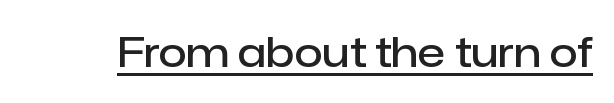
The image shows 41 px semibold sans-serif type, upright; set normal letter spacing, underlined; low stroke contrast and a medium x-height.
